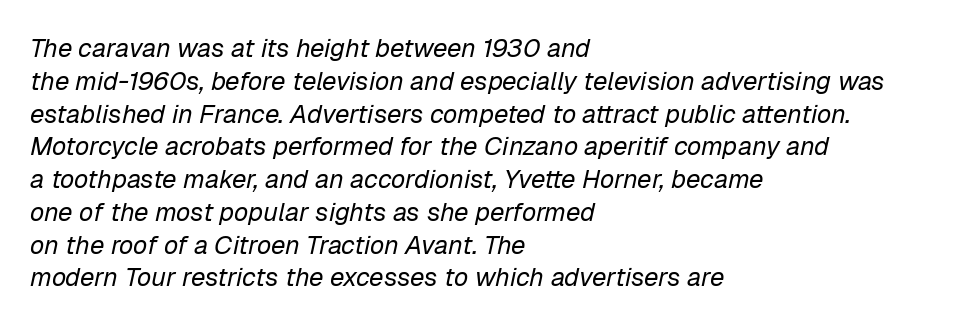
The image shows 26 px text type, italic (leaning right); set left-aligned, normal line spacing (1.26x), normal letter spacing, not underlined.
